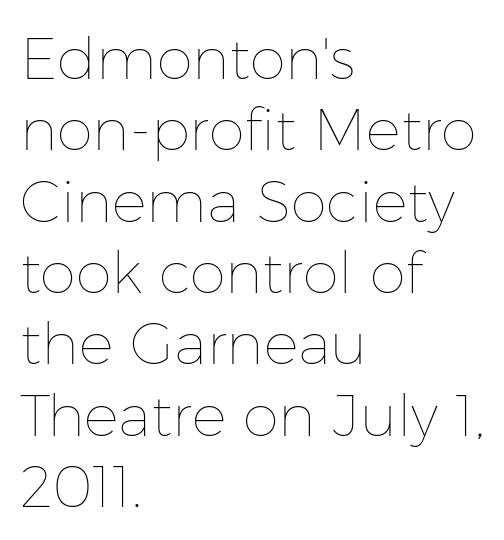
The image shows 58 px thin type, upright; set left-aligned, line spacing 1.23x, normal letter spacing, not underlined; low stroke contrast and a medium x-height.
